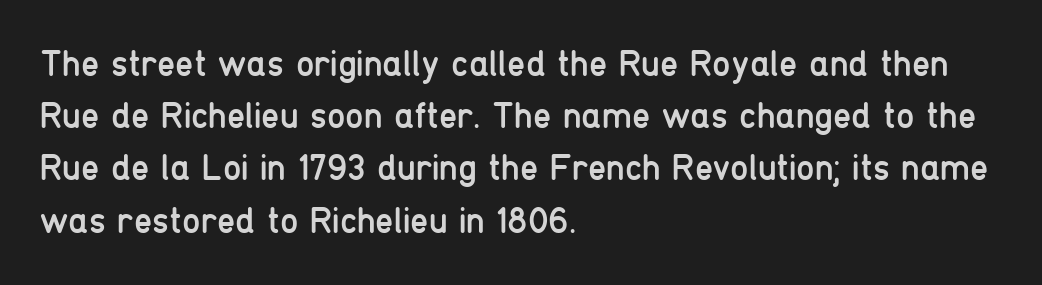
Descender tails drop into unmarked territory. Layout note: lines flush left. Do the characters align in a grid? No, the font is proportional. One glance says typical: line gaps are just what's usual. Stroke terminals: plain, sans-serif. Every stem runs plumb, perpendicular to the baseline.
